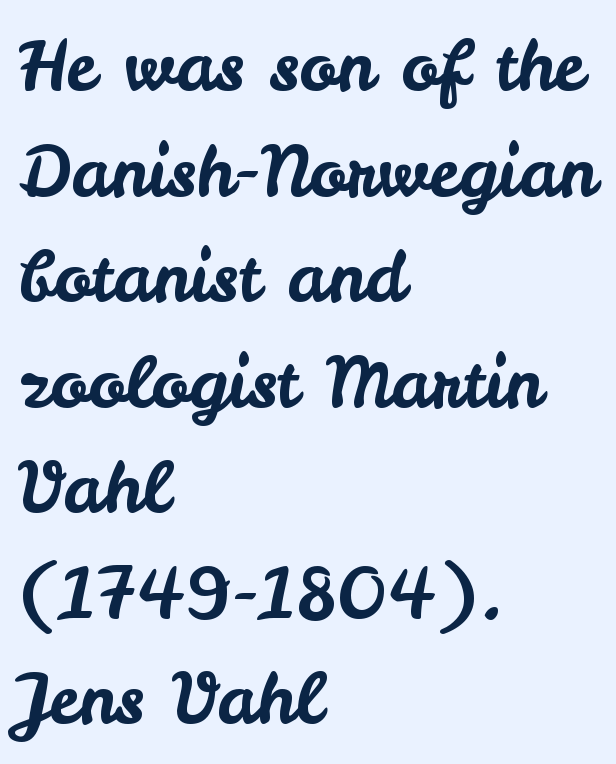
Q: Is the text italic (slanted)? A: Yes.
Q: Is the typeface a serif or a sans-serif typeface? A: Sans-serif.
Q: Is the text underlined? A: No.
Q: How is the paragraph aligned? A: Left-aligned.
Q: Is the spacing between letters normal or unusually wide? A: Normal.
Q: Is the spacing between lines tight, normal or loose? A: Normal.
Q: Width (condensed, normal, or wide)? A: Normal.
Q: Stroke contrast? A: Low.
Q: x-height? A: Small.
Q: Monospaced? A: No.
